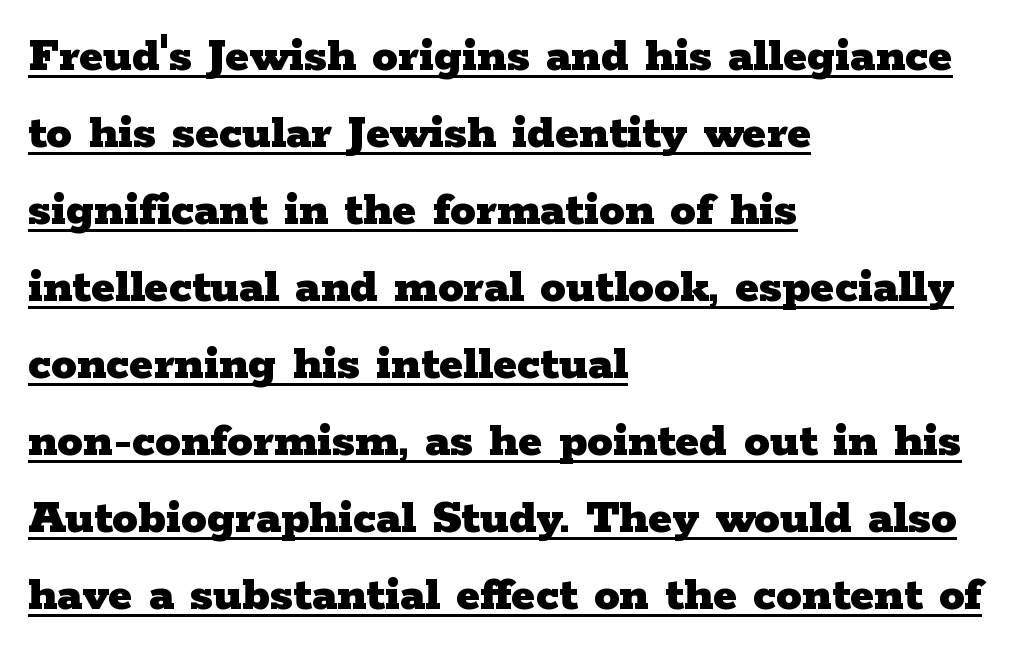
Regarding leading, the lines here are spaced in the standard way. Compared with a centered layout, this one pins lines to the left instead. What weight is shown? A full bold with thick strokes. Serif or sans? Serif — the stroke terminals have little feet.
